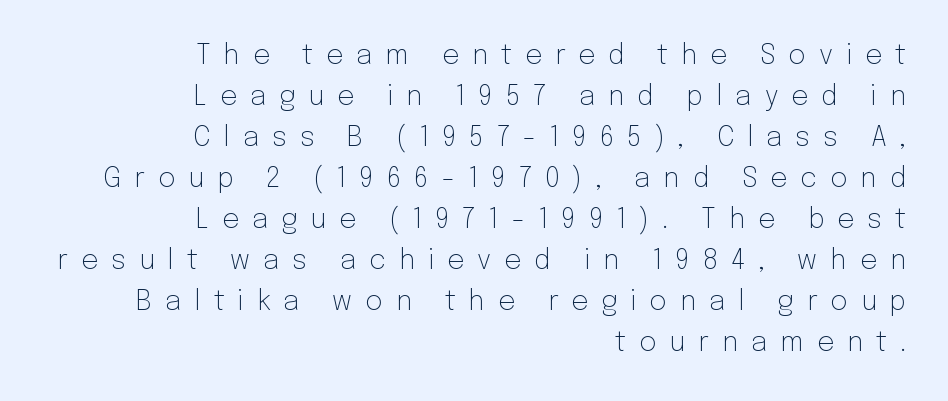
Bare-footed words on every line. The font sits on the lighter half of the weight spectrum, regular included. Observe the wide spacing: letters keep a clear distance from each other. The leading is moderate, giving the passage an even texture. Is the block centered? No — it sits flush against the right margin.
